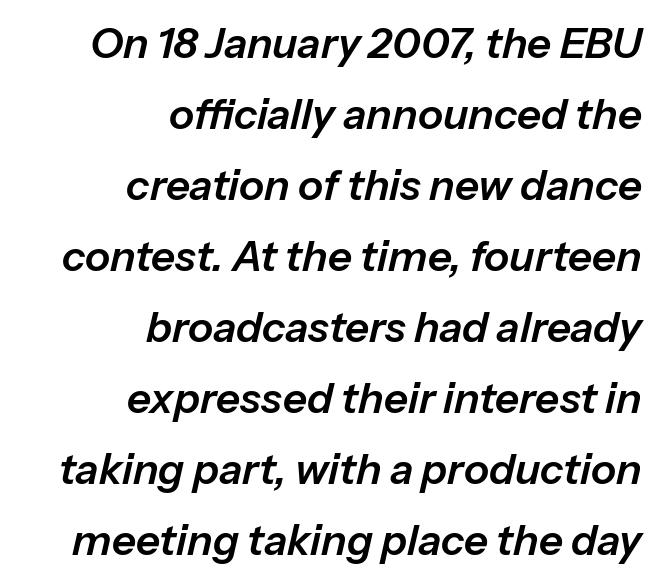
Decoration check: the copy has no underline. An italicized treatment has been applied to the whole sample. Honestly, the row spacing looks completely unremarkable. Every row of glyphs terminates at an identical x-position on the right. You could not count columns in this text — the font is proportionally spaced. Inter-character spacing is left at the font's built-in metrics.
